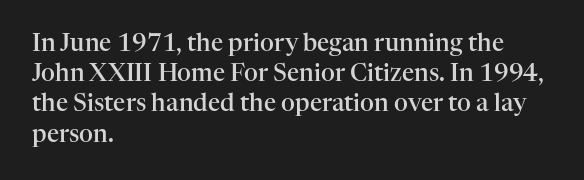
Q: Is the text bold? A: Semi-bold.
Q: Is the text italic (slanted)? A: No, it is upright.
Q: Is the text underlined? A: No.
Q: How is the paragraph aligned? A: Left-aligned.
Q: Is the spacing between letters normal or unusually wide? A: Normal.
Q: Is the spacing between lines tight, normal or loose? A: Normal.
